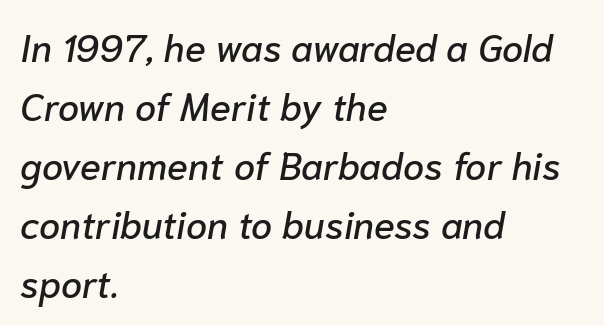
The image shows 38 px text type, italic (leaning right); set left-aligned, normal line spacing (1.55x), normal letter spacing, not underlined; low stroke contrast and a medium x-height.
